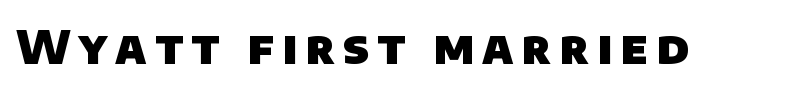
Q: Is the text bold? A: Yes.
Q: Is the typeface a serif or a sans-serif typeface? A: Sans-serif.
Q: Is the text underlined? A: No.
Q: Width (condensed, normal, or wide)? A: Normal.
Q: Stroke contrast? A: Low.
Q: x-height? A: Large.
Q: Monospaced? A: No.
